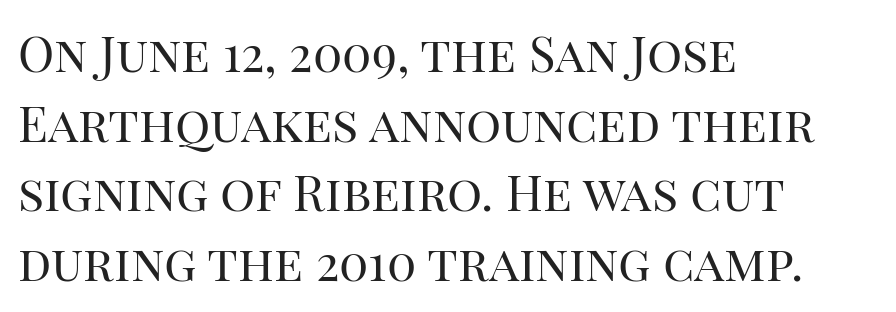
Q: Is the text bold? A: No.
Q: Is the text italic (slanted)? A: No, it is upright.
Q: Is the typeface a serif or a sans-serif typeface? A: Serif.
Q: Is the text underlined? A: No.
Q: How is the paragraph aligned? A: Left-aligned.
Q: Is the spacing between letters normal or unusually wide? A: Normal.
Q: Is the spacing between lines tight, normal or loose? A: Normal.
Q: Width (condensed, normal, or wide)? A: Normal.
Q: Stroke contrast? A: High.
Q: x-height? A: Large.
Q: Monospaced? A: No.
